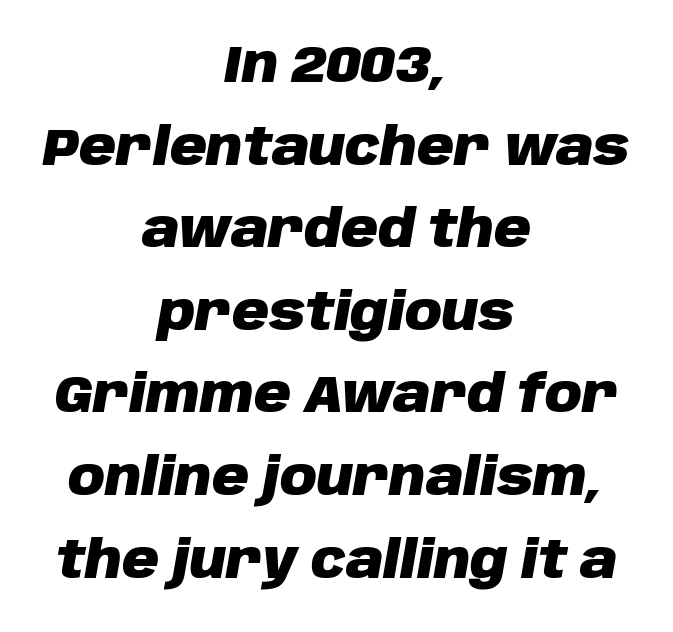
The image shows 51 px heavy type, italic (leaning right); set centered, normal line spacing (1.62x), normal letter spacing, not underlined; low stroke contrast and a large x-height.
